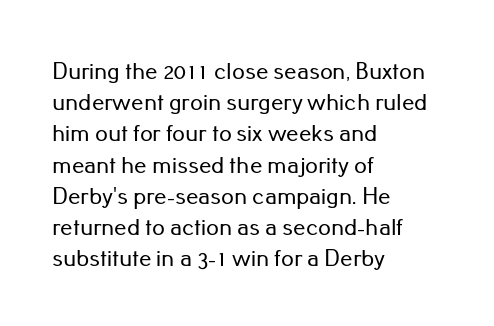
The image shows 25 px text type, upright; set left-aligned, normal line spacing (1.25x), normal letter spacing, not underlined.
